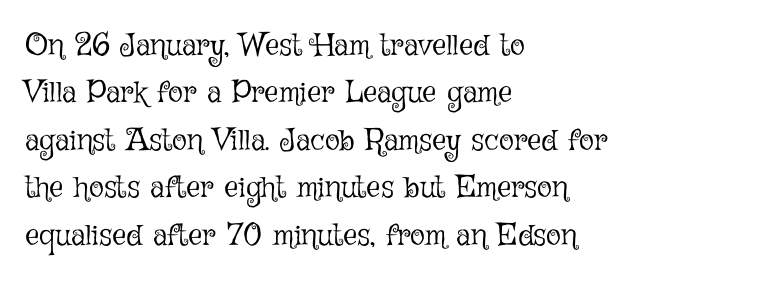
{"italic": "no", "bold": "no", "weight": "light", "width": "normal", "stroke_contrast": "low", "x_height": "medium", "monospaced": "no", "underline": "no", "align": "left", "line_spacing": "normal", "line_spacing_ratio": 1.53, "letter_spacing": "normal", "letter_spacing_em": 0.0, "glyph_px": 31}
